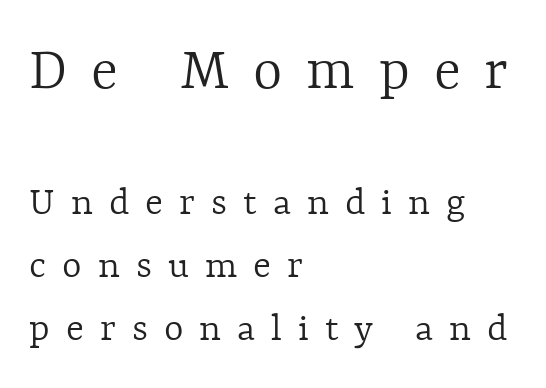
Q: Is the text bold? A: No.
Q: Is the text italic (slanted)? A: No, it is upright.
Q: Is the text underlined? A: No.
Q: How is the paragraph aligned? A: Left-aligned.
Q: Is the spacing between letters normal or unusually wide? A: Unusually wide.
Q: Is the spacing between lines tight, normal or loose? A: Normal.
Q: Which block of text is set in a larger size, the first (top) or the second (bottom)? A: The first (top) one.
Q: Width (condensed, normal, or wide)? A: Normal.
Q: x-height? A: Medium.
Q: Monospaced? A: No.
